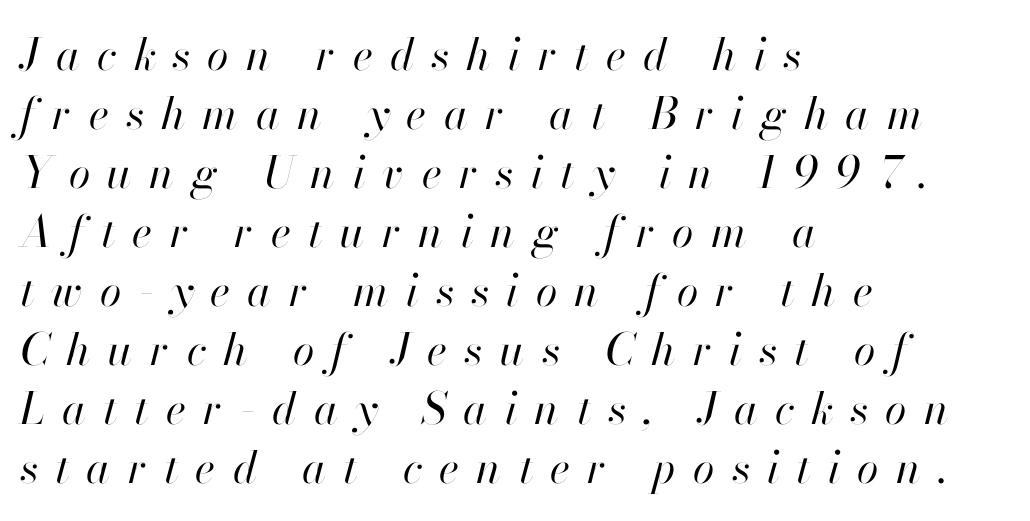
Q: Is the text bold? A: No.
Q: Is the text italic (slanted)? A: Yes, it leans right by about 13 degrees.
Q: Is the text underlined? A: No.
Q: How is the paragraph aligned? A: Left-aligned.
Q: Is the spacing between letters normal or unusually wide? A: Unusually wide.
Q: Is the spacing between lines tight, normal or loose? A: Normal.
Q: Width (condensed, normal, or wide)? A: Normal.
Q: Stroke contrast? A: High.
Q: x-height? A: Small.
Q: Monospaced? A: No.
